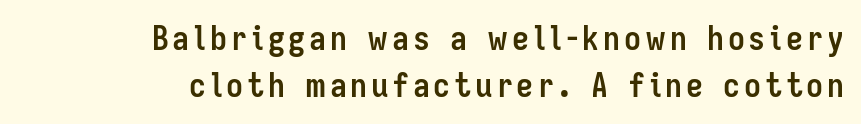
The image shows 34 px semibold, condensed sans-serif type, upright; set right-aligned, normal line spacing (1.37x), not underlined; low stroke contrast and a medium x-height.
